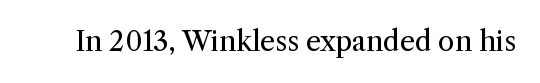
Has an underline been added? It has not. The type is set solid horizontally, with unmodified tracking. The characters are drawn with everyday or finer stroke widths. Every character sits straight up, as roman type does.
